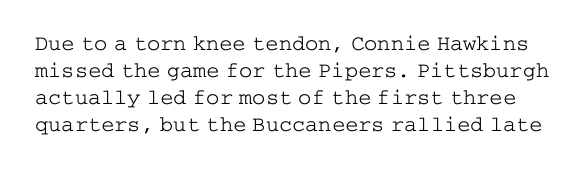
{"italic": "no", "bold": "no", "underline": "no", "line_spacing_ratio": 1.23, "letter_spacing": "normal", "letter_spacing_em": 0.0, "glyph_px": 22}
